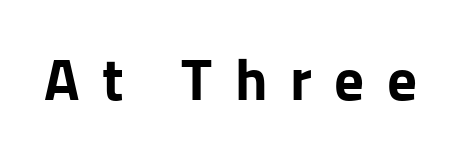
{"serif": "no", "italic": "no", "bold": "yes", "weight": "bold", "width": "normal", "stroke_contrast": "low", "x_height": "medium", "monospaced": "no", "underline": "no", "letter_spacing": "wide", "letter_spacing_em": 0.38, "glyph_px": 59}
